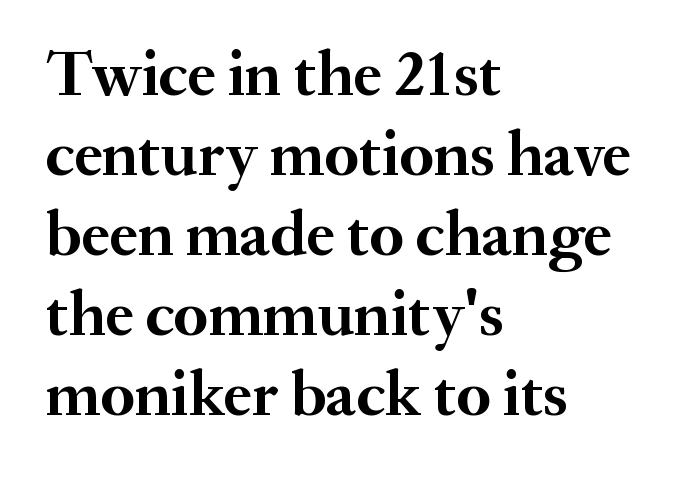
The image shows 64 px semibold serif type, upright; set left-aligned, normal line spacing (1.25x), normal letter spacing, not underlined; medium stroke contrast and a small x-height.
